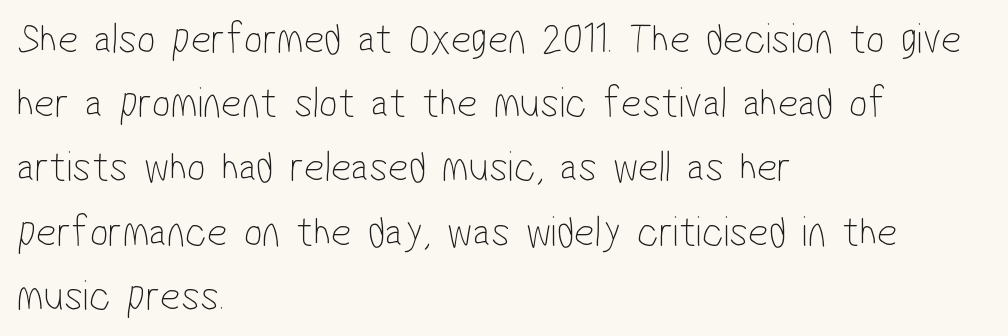
Q: Is the text bold? A: No.
Q: Is the typeface a serif or a sans-serif typeface? A: Sans-serif.
Q: Is the text underlined? A: No.
Q: How is the paragraph aligned? A: Left-aligned.
Q: Is the spacing between letters normal or unusually wide? A: Normal.
Q: Is the spacing between lines tight, normal or loose? A: Normal.
Q: Width (condensed, normal, or wide)? A: Condensed.
Q: Stroke contrast? A: Low.
Q: x-height? A: Medium.
Q: Monospaced? A: No.
